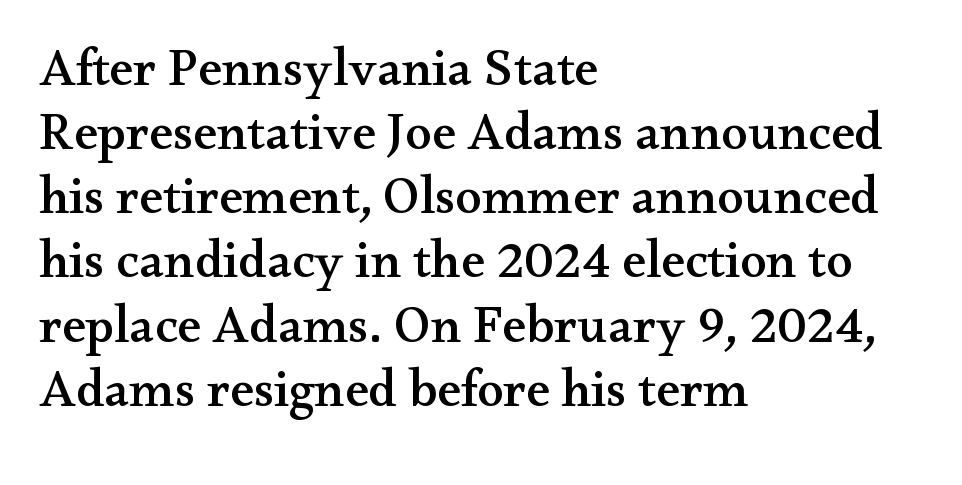
Character widths vary here, with narrow letters taking less room than wide ones. The setting favours the left margin, as ordinary paragraphs usually do. Does the type have serifs? Yes, each stem ends in a small foot. Descender tails drop into unmarked territory. Letter spacing: default. The lettering holds an erect, upright posture throughout.
